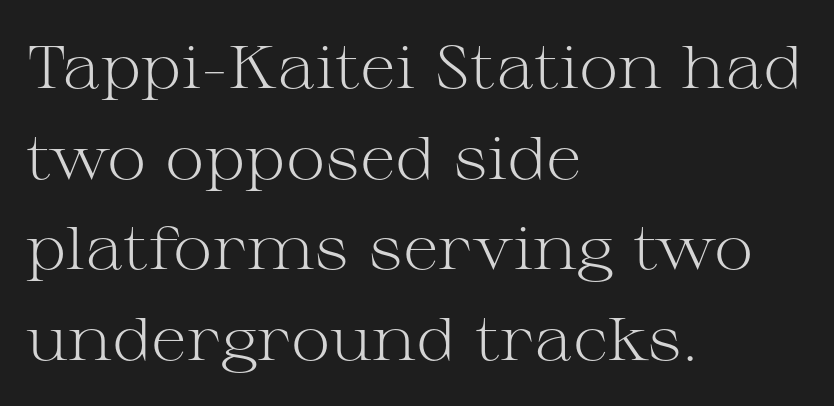
Q: Is the text bold? A: No.
Q: Is the text italic (slanted)? A: No, it is upright.
Q: Is the typeface a serif or a sans-serif typeface? A: Serif.
Q: Is the text underlined? A: No.
Q: How is the paragraph aligned? A: Left-aligned.
Q: Is the spacing between letters normal or unusually wide? A: Normal.
Q: Is the spacing between lines tight, normal or loose? A: Normal.
Q: Width (condensed, normal, or wide)? A: Wide.
Q: Stroke contrast? A: Medium.
Q: x-height? A: Medium.
Q: Monospaced? A: No.
